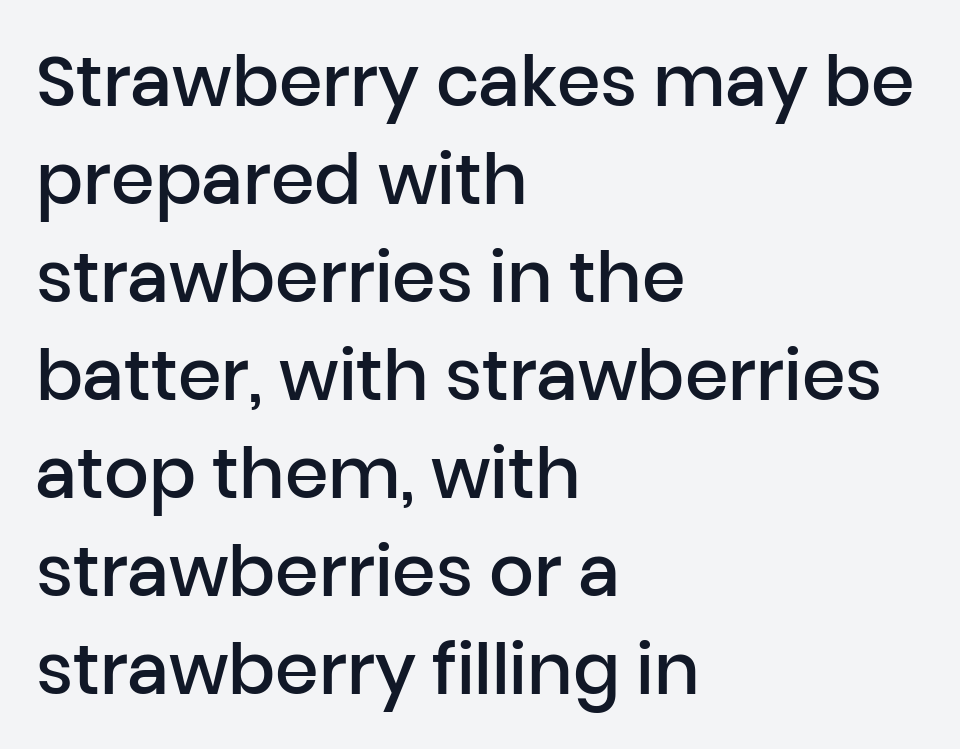
Character widths vary here, with narrow letters taking less room than wide ones. Descenders are the only things crossing below the line. Nothing unusual about the tracking: characters are spaced as the font intends. Posture: straight, roman, zero tilt. Check where the strokes stop: nothing finishes them off — pure sans. Horizontally, the lines are justified to the leading edge only.
